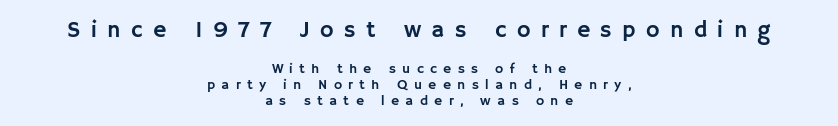
Every stem runs plumb, perpendicular to the baseline. Visually the block forms a symmetrical silhouette, jagged on both flanks. Regarding leading, the lines here are crowded together. The face used here is rendered with a markedly widened letterfit. The baseline area is clear.
